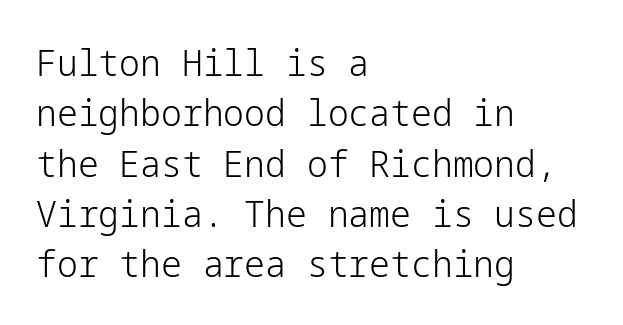
The text block is weighted toward the left margin, trailing off unevenly rightward. Weight: in the light-to-regular range. This is sans-serif lettering, the kind often seen on screens and signage. Words float on clear page, feet unadorned. You can tell it's not italic because the verticals are truly vertical.
